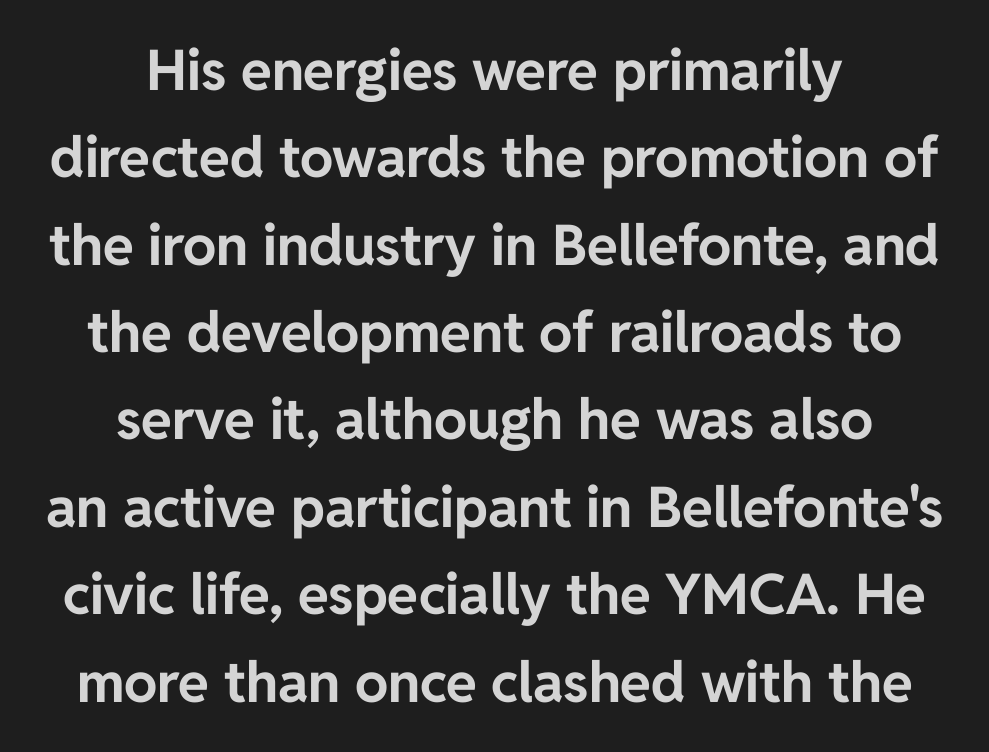
The image shows 56 px bold sans-serif type, upright; set centered, normal line spacing (1.56x), normal letter spacing, not underlined; low stroke contrast and a medium x-height.
